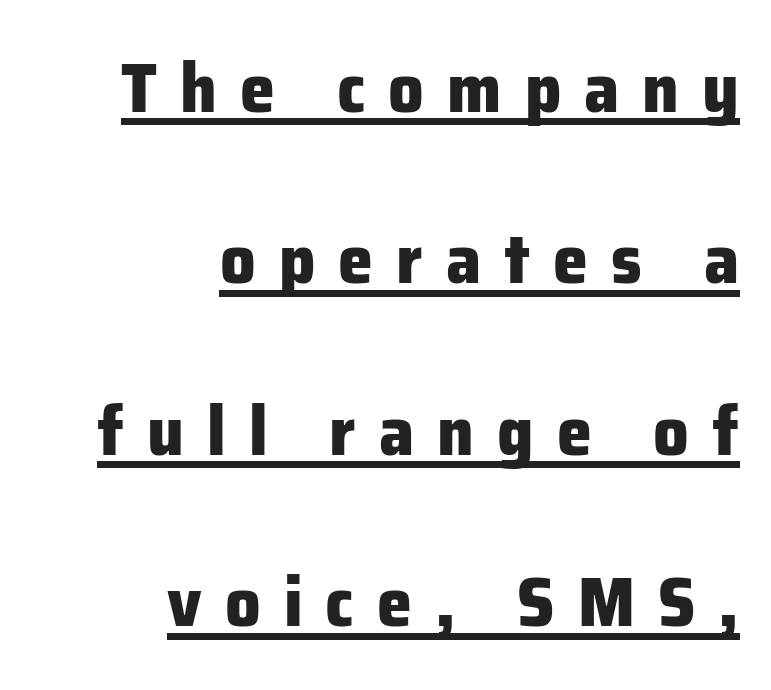
Q: Is the text bold? A: Yes.
Q: Is the text italic (slanted)? A: No, it is upright.
Q: Is the typeface a serif or a sans-serif typeface? A: Sans-serif.
Q: Is the text underlined? A: Yes.
Q: How is the paragraph aligned? A: Right-aligned.
Q: Is the spacing between letters normal or unusually wide? A: Unusually wide.
Q: Is the spacing between lines tight, normal or loose? A: Loose.
Q: Width (condensed, normal, or wide)? A: Normal.
Q: Stroke contrast? A: Low.
Q: x-height? A: Medium.
Q: Monospaced? A: No.
